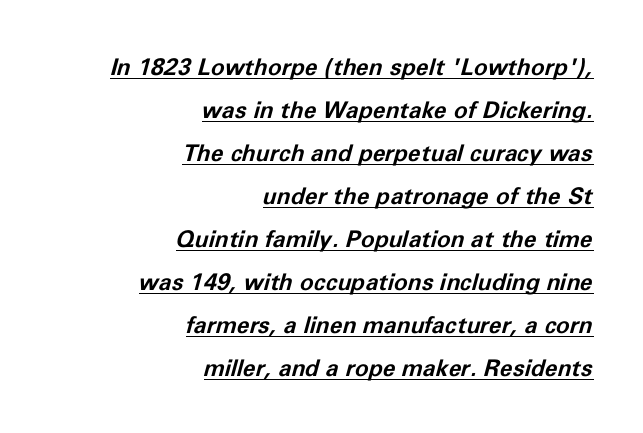
The image shows 23 px bold type, italic (leaning right); set right-aligned, line spacing 1.87x, normal letter spacing, underlined.
